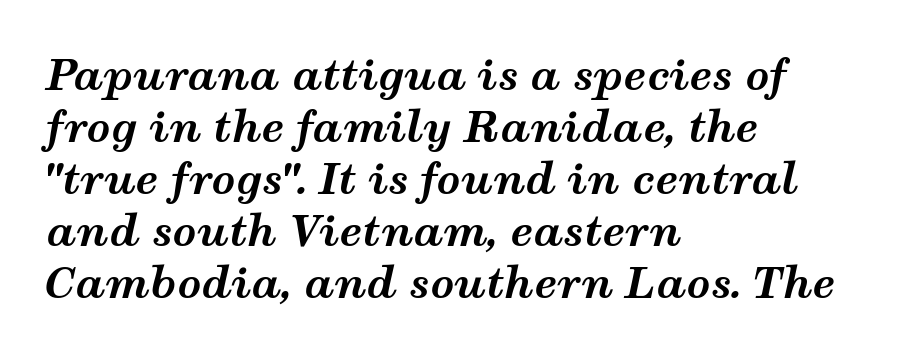
Q: Is the text bold? A: Yes.
Q: Is the text italic (slanted)? A: Yes, it leans right by about 12 degrees.
Q: Is the text underlined? A: No.
Q: How is the paragraph aligned? A: Left-aligned.
Q: Is the spacing between letters normal or unusually wide? A: Normal.
Q: Width (condensed, normal, or wide)? A: Wide.
Q: Stroke contrast? A: Medium.
Q: x-height? A: Medium.
Q: Monospaced? A: No.
